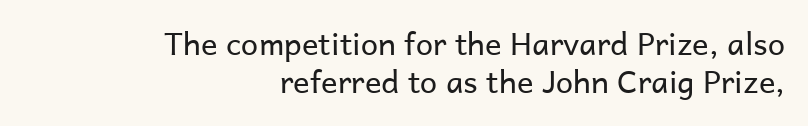
{"serif": "no", "italic": "no", "bold": "no", "weight": "regular", "width": "normal", "stroke_contrast": "low", "x_height": "medium", "monospaced": "no", "underline": "no", "align": "right", "line_spacing_ratio": 1.24, "letter_spacing": "normal", "letter_spacing_em": 0.0, "glyph_px": 31}
